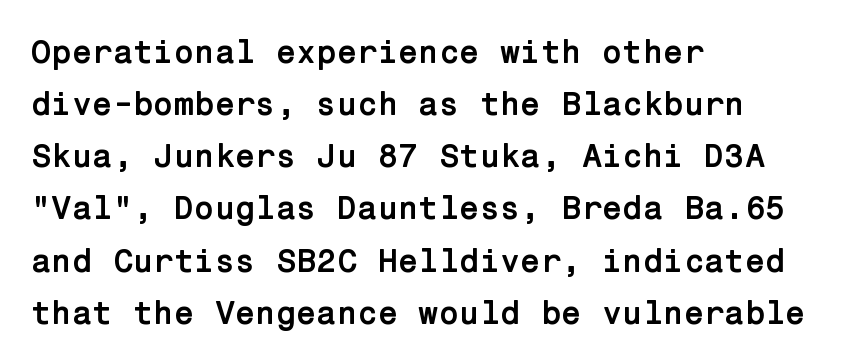
{"serif": "no", "italic": "no", "bold": "yes", "weight": "semibold", "width": "normal", "stroke_contrast": "low", "x_height": "medium", "underline": "no", "align": "left", "line_spacing": "normal", "line_spacing_ratio": 1.58, "letter_spacing": "normal", "letter_spacing_em": 0.0, "glyph_px": 33}
